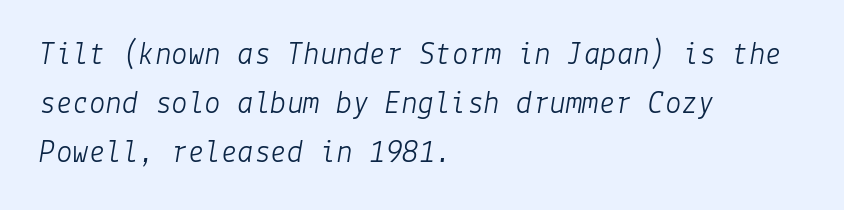
{"italic": "yes", "lean": "right", "slant_degrees": 9, "bold": "no", "weight": "light", "width": "normal", "stroke_contrast": "low", "x_height": "medium", "underline": "no", "align": "left", "line_spacing": "normal", "line_spacing_ratio": 1.48, "letter_spacing": "normal", "letter_spacing_em": 0.0, "glyph_px": 33}
